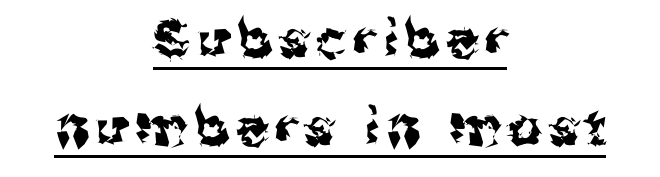
The face used here is proportionally spaced, like ordinary book or web type. The typography opts for an upright posture over an oblique one. Horizontally, the lines are justified to the midpoint only. Glance below the letters and you will spot a drawn line. The rows are spaced the way most documents space them. The characters display no serif detailing; their extremities are plain.
